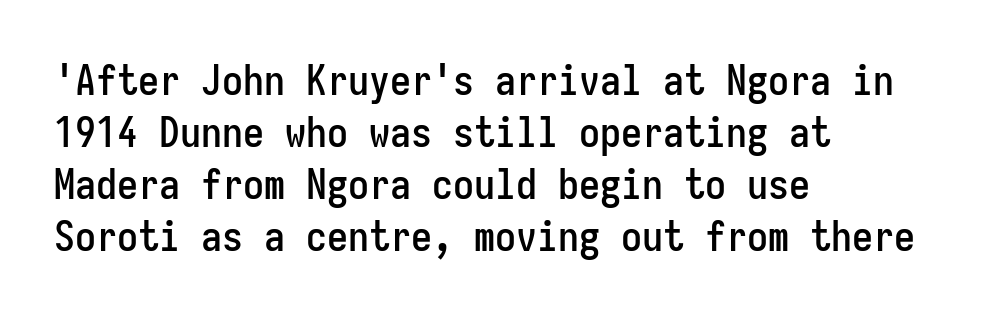
{"serif": "no", "italic": "no", "width": "condensed", "stroke_contrast": "low", "x_height": "medium", "monospaced": "yes", "underline": "no", "align": "left", "line_spacing_ratio": 1.24, "letter_spacing": "normal", "letter_spacing_em": 0.0, "glyph_px": 42}
